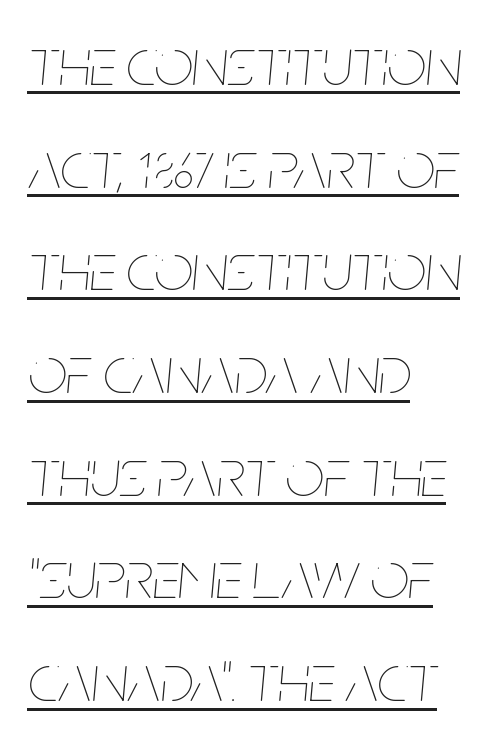
Emphasis-style slanted type is in use. Looks like regular typesetting: each glyph gets only the width it needs. The passage is arranged the way most books set body copy — flush left. The rows are spaced the way most documents space them.
